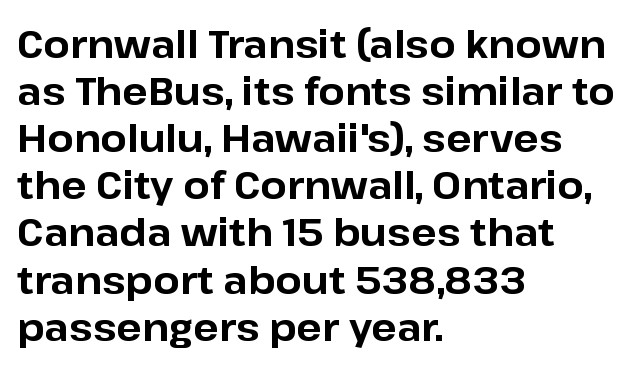
Weight: bold. Note: no serifs on the glyphs. Words appear dense and cohesive because spacing is normal. Beneath every word, the page is bare.
